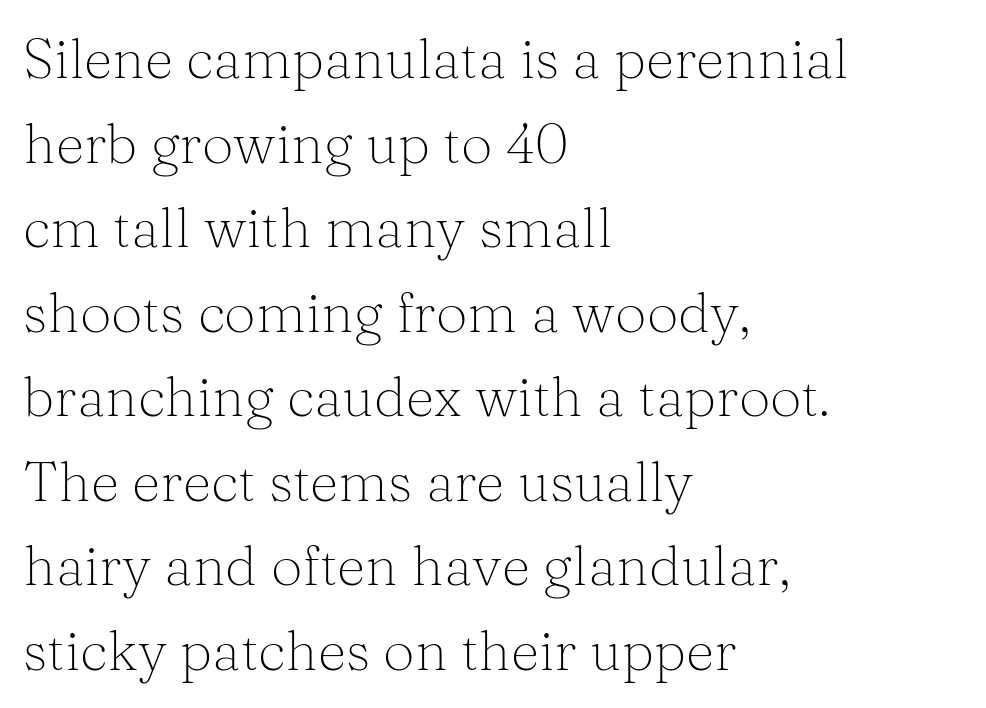
Quick note: not italic, upright. Anything drawn beneath the words? Only blank space. Do the characters align in a grid? No, the font is proportional. Where is the straight margin? On the left. Quick note: interline space is typical. Words appear dense and cohesive because spacing is normal.
